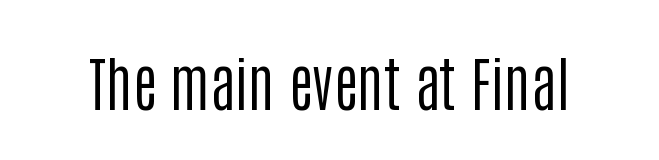
The image shows 59 px regular-weight, condensed sans-serif type, upright; set normal letter spacing, not underlined; low stroke contrast and a large x-height.
